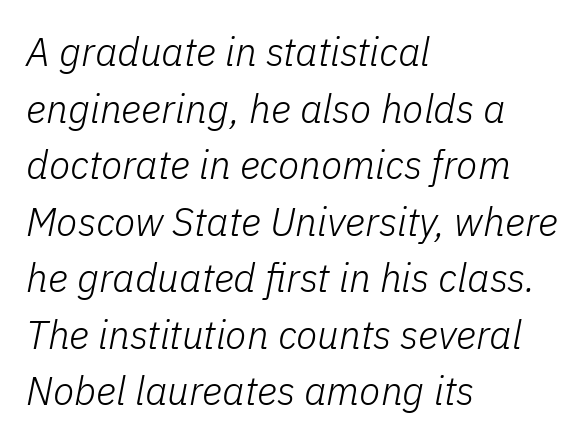
Q: Is the text bold? A: No.
Q: Is the text italic (slanted)? A: Yes, it leans right by about 11 degrees.
Q: Is the text underlined? A: No.
Q: How is the paragraph aligned? A: Left-aligned.
Q: Is the spacing between letters normal or unusually wide? A: Normal.
Q: Is the spacing between lines tight, normal or loose? A: Normal.
Q: Width (condensed, normal, or wide)? A: Normal.
Q: Stroke contrast? A: Low.
Q: x-height? A: Medium.
Q: Monospaced? A: No.
